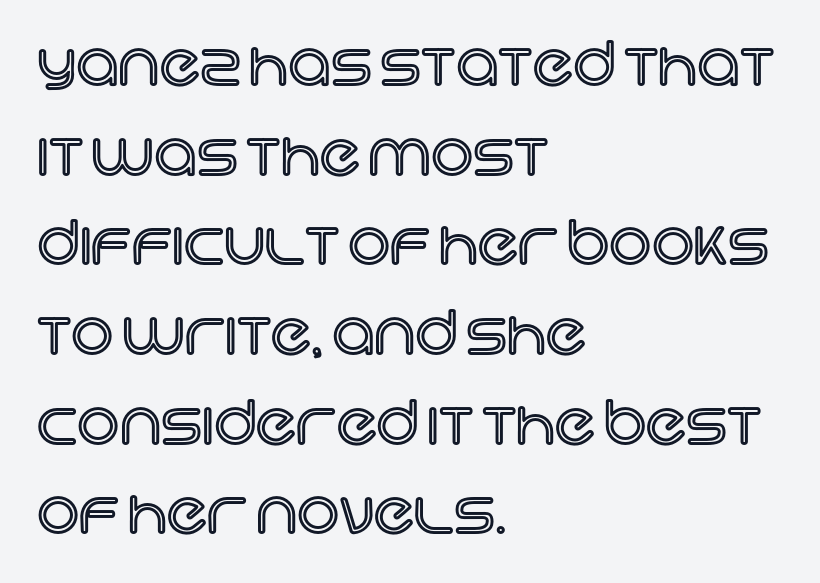
The image shows 59 px text type, upright; set left-aligned, normal line spacing (1.52x), normal letter spacing, not underlined; a large x-height.
